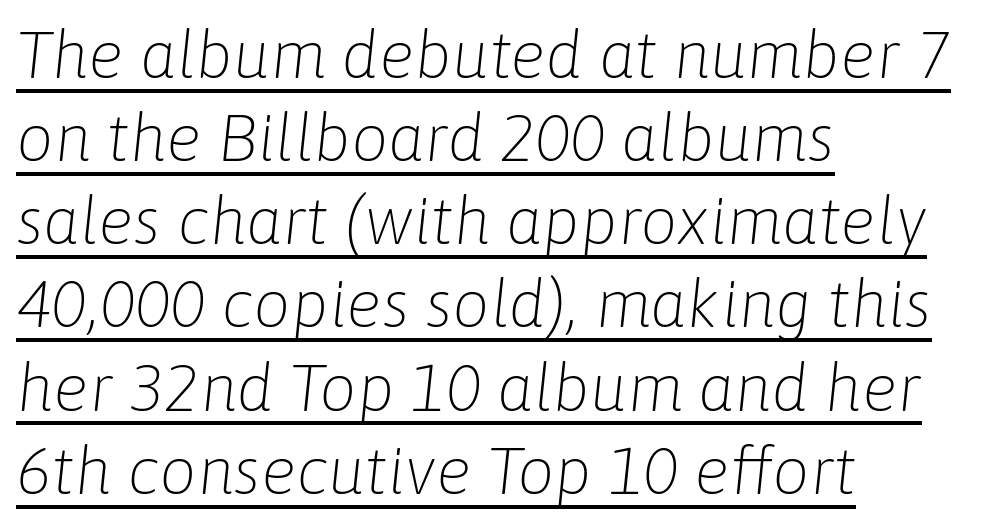
Q: Is the text bold? A: No.
Q: Is the text italic (slanted)? A: Yes, it leans right by about 6 degrees.
Q: Is the text underlined? A: Yes.
Q: How is the paragraph aligned? A: Left-aligned.
Q: Is the spacing between letters normal or unusually wide? A: Normal.
Q: Is the spacing between lines tight, normal or loose? A: Normal.
Q: Width (condensed, normal, or wide)? A: Normal.
Q: Stroke contrast? A: Low.
Q: x-height? A: Medium.
Q: Monospaced? A: No.
